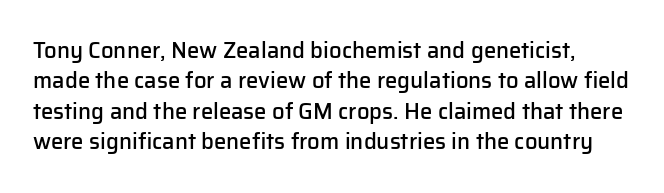
Successive baselines arrive at the customary interval. The strip under each line holds only bare page. Italic: no, the glyphs are upright roman. The line texture is even and compact thanks to regular tracking.
